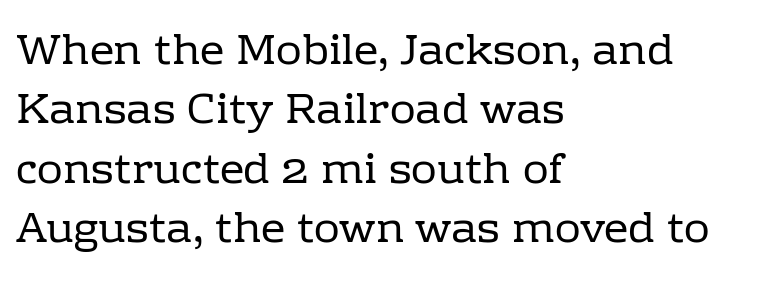
Q: Is the text bold? A: No.
Q: Is the text italic (slanted)? A: No, it is upright.
Q: Is the typeface a serif or a sans-serif typeface? A: Serif.
Q: Is the text underlined? A: No.
Q: How is the paragraph aligned? A: Left-aligned.
Q: Is the spacing between letters normal or unusually wide? A: Normal.
Q: Is the spacing between lines tight, normal or loose? A: Normal.
Q: Width (condensed, normal, or wide)? A: Normal.
Q: Stroke contrast? A: Low.
Q: x-height? A: Medium.
Q: Monospaced? A: No.
